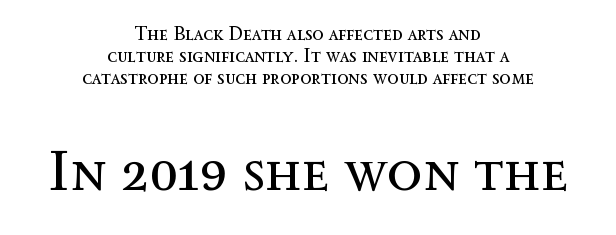
Q: Is the text bold? A: No.
Q: Is the text italic (slanted)? A: No, it is upright.
Q: Is the text underlined? A: No.
Q: How is the paragraph aligned? A: Centered.
Q: Is the spacing between letters normal or unusually wide? A: Normal.
Q: Is the spacing between lines tight, normal or loose? A: Tight.
Q: Which block of text is set in a larger size, the first (top) or the second (bottom)? A: The second (bottom) one.
Q: Width (condensed, normal, or wide)? A: Normal.
Q: x-height? A: Medium.
Q: Monospaced? A: No.
